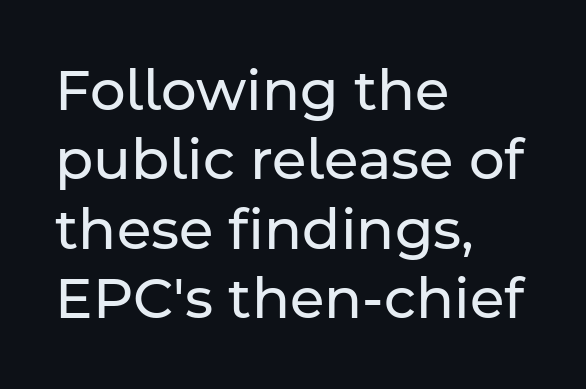
Q: Is the text bold? A: No.
Q: Is the text italic (slanted)? A: No, it is upright.
Q: Is the typeface a serif or a sans-serif typeface? A: Sans-serif.
Q: Is the text underlined? A: No.
Q: How is the paragraph aligned? A: Left-aligned.
Q: Is the spacing between letters normal or unusually wide? A: Normal.
Q: Width (condensed, normal, or wide)? A: Normal.
Q: Stroke contrast? A: Low.
Q: x-height? A: Medium.
Q: Monospaced? A: No.
